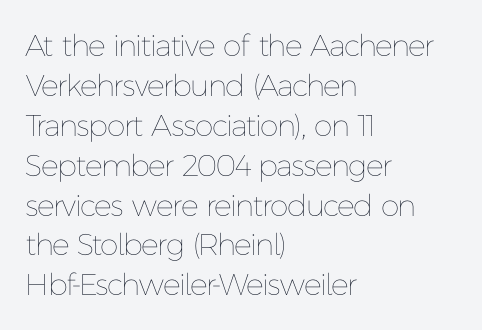
Tracking value appears to be zero — textbook default spacing. Do the characters align in a grid? No, the font is proportional. Weight class: somewhere from thin through regular. The letters stand upright; this is a roman face. The specimen omits any rule beneath the text block's lines. Quick note: interline space is typical.
